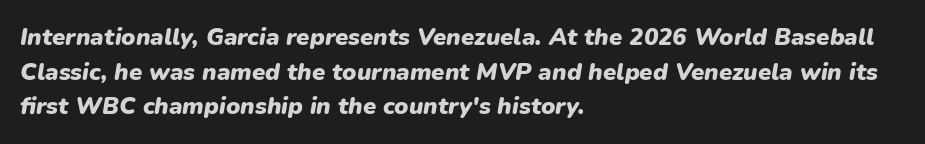
The image shows 24 px bold type, italic (leaning right); set left-aligned, normal line spacing (1.44x), normal letter spacing, not underlined.
